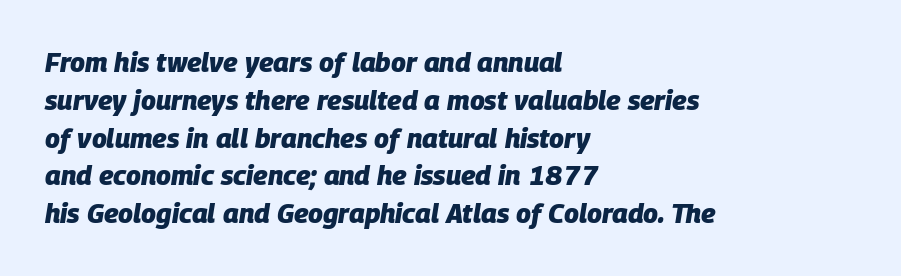
{"italic": "yes", "lean": "right", "slant_degrees": 9, "bold": "yes", "underline": "no", "align": "left", "line_spacing": "normal", "line_spacing_ratio": 1.4, "letter_spacing": "normal", "letter_spacing_em": 0.0, "glyph_px": 27}
